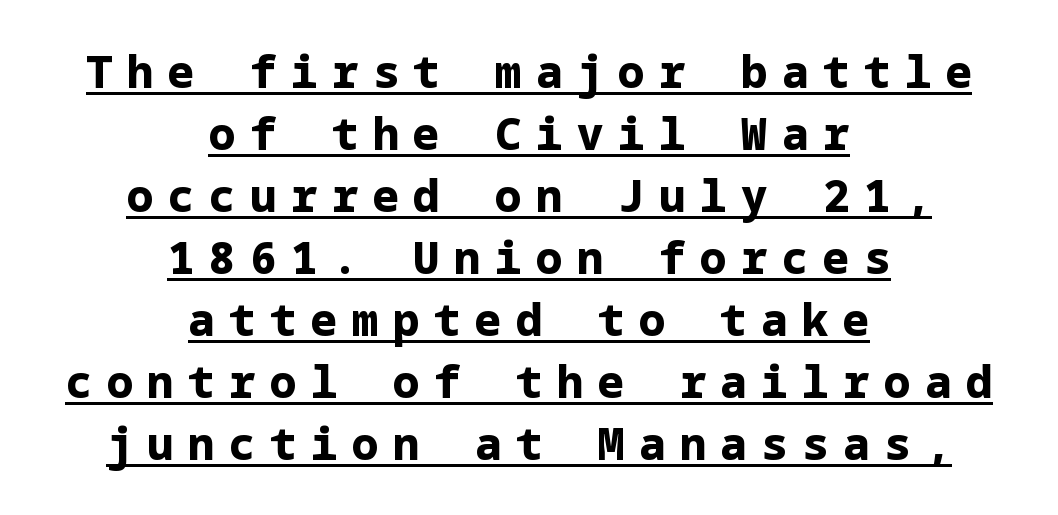
{"serif": "no", "italic": "no", "bold": "yes", "weight": "bold", "width": "normal", "stroke_contrast": "low", "x_height": "medium", "underline": "yes", "align": "center", "line_spacing": "normal", "line_spacing_ratio": 1.41, "letter_spacing": "wide", "letter_spacing_em": 0.33, "glyph_px": 44}
